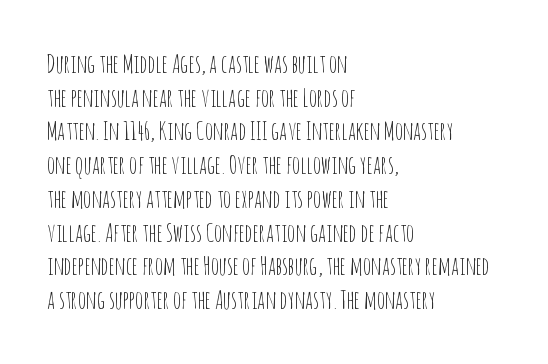
The image shows 25 px text type, upright; set left-aligned, normal line spacing (1.35x), normal letter spacing, not underlined.
